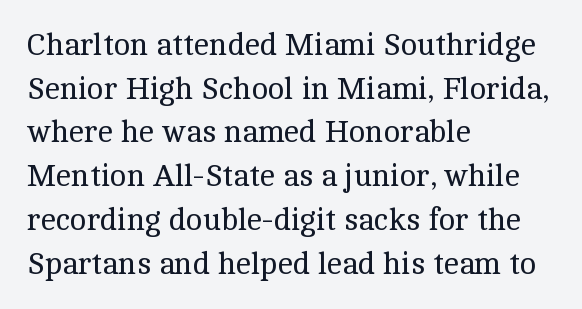
{"serif": "yes", "italic": "no", "bold": "no", "weight": "regular", "width": "normal", "x_height": "medium", "monospaced": "no", "underline": "no", "align": "left", "line_spacing": "normal", "line_spacing_ratio": 1.41, "letter_spacing": "normal", "letter_spacing_em": 0.0, "glyph_px": 31}
